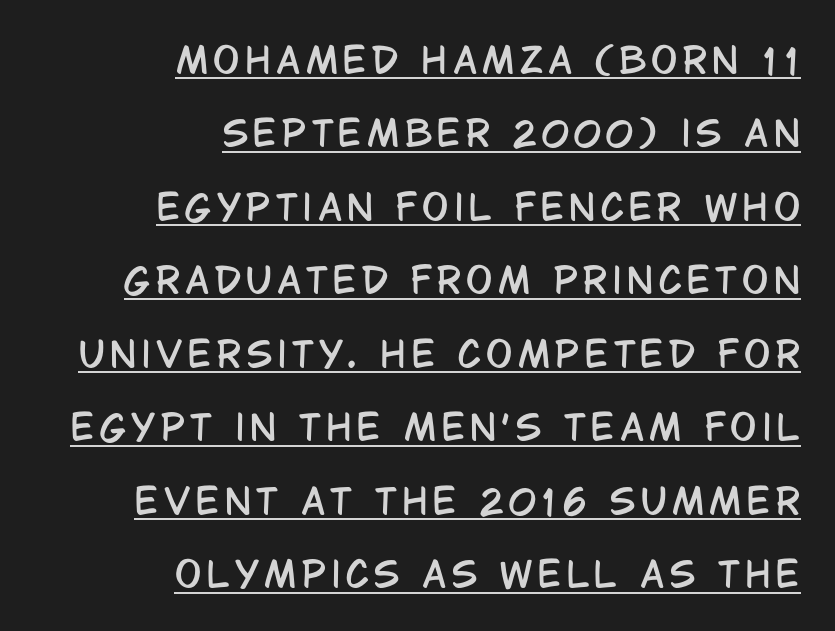
{"serif": "no", "italic": "no", "width": "condensed", "stroke_contrast": "low", "x_height": "large", "monospaced": "no", "underline": "yes", "align": "right", "line_spacing": "loose", "line_spacing_ratio": 2.1, "glyph_px": 35}
